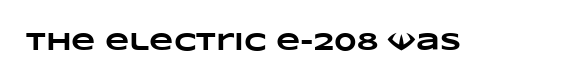
{"bold": "yes", "underline": "no", "letter_spacing": "normal", "letter_spacing_em": 0.0, "glyph_px": 25}
